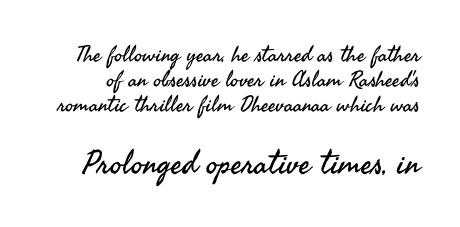
Q: Is the text bold? A: No.
Q: Is the text italic (slanted)? A: Yes.
Q: Is the typeface a serif or a sans-serif typeface? A: Sans-serif.
Q: Is the text underlined? A: No.
Q: Is the spacing between letters normal or unusually wide? A: Normal.
Q: Is the spacing between lines tight, normal or loose? A: Tight.
Q: Which block of text is set in a larger size, the first (top) or the second (bottom)? A: The second (bottom) one.
Q: Width (condensed, normal, or wide)? A: Normal.
Q: Stroke contrast? A: Medium.
Q: x-height? A: Small.
Q: Monospaced? A: No.
